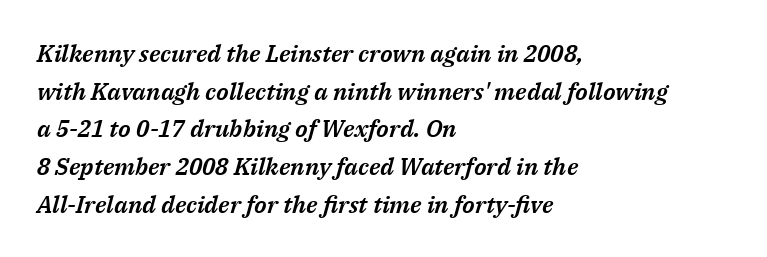
This rendering leaves character spacing at its baseline value. Quick note: italic. Line beginnings align vertically; line endings do not. Just letters on the line, the space beneath them empty.
